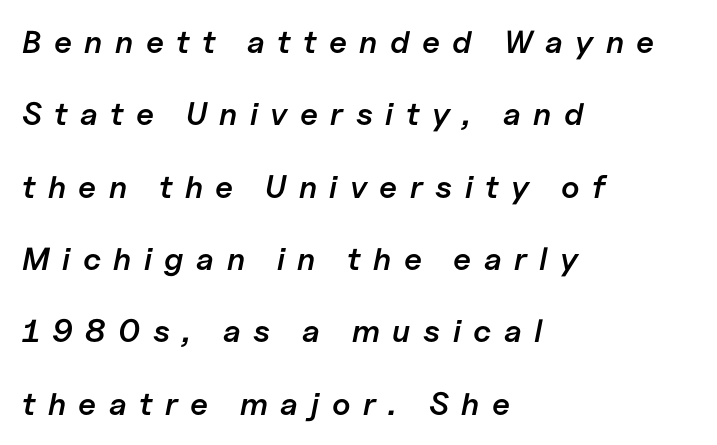
{"italic": "yes", "lean": "right", "slant_degrees": 11, "bold": "semi", "weight": "semibold", "width": "normal", "stroke_contrast": "low", "x_height": "medium", "monospaced": "no", "underline": "no", "align": "left", "line_spacing": "loose", "line_spacing_ratio": 2.26, "letter_spacing": "wide", "letter_spacing_em": 0.39, "glyph_px": 32}
